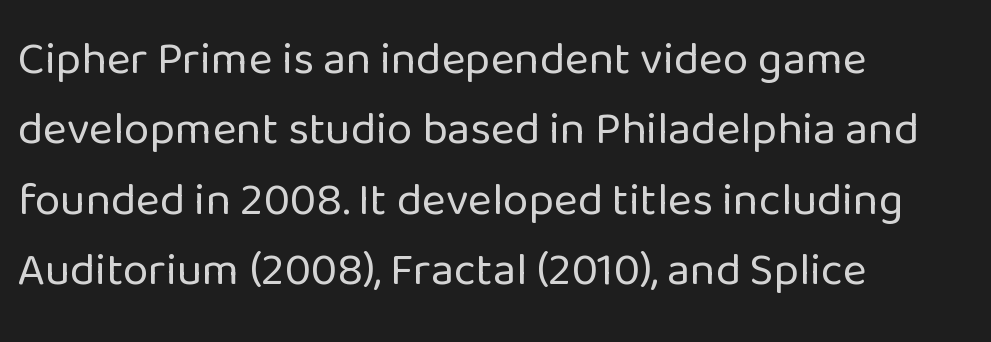
The image shows 46 px regular-weight sans-serif type, upright; set left-aligned, normal line spacing (1.53x), normal letter spacing, not underlined; low stroke contrast and a medium x-height.
